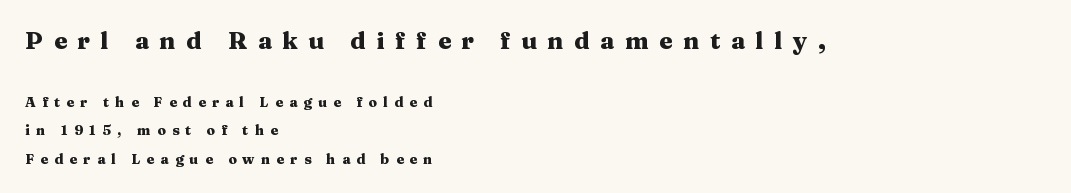
These two chunks differ in scale, with the top chunk taking the larger measure. These words are printed bold, with thick strokes throughout. One glance says open: line gaps are wider than usual. Visually the block forms a straight wall on the left and a jagged coastline on the right. Ascenders rise straight up at ninety degrees. A clean baseline with only descenders dipping below it.
